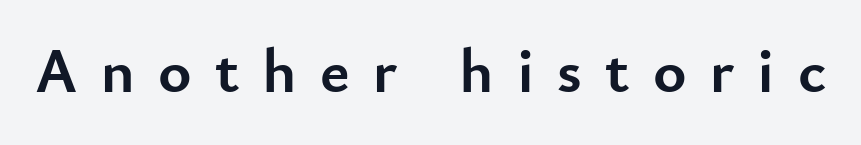
The strokes are fattened all the way to bold. The face used here is a sans, in the tradition of grotesques and geometrics. The letters advance in unequal steps, a hallmark of proportional type. Descenders are the only things crossing below the line. The gaps between neighbouring characters are conspicuously large.
